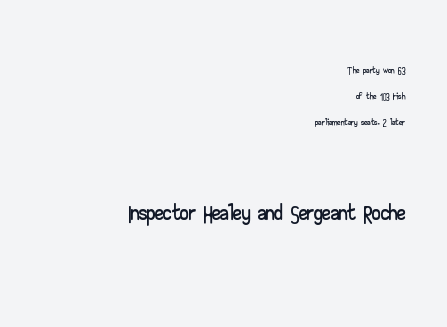
Q: Is the text italic (slanted)? A: No, it is upright.
Q: Is the typeface a serif or a sans-serif typeface? A: Sans-serif.
Q: Is the text underlined? A: No.
Q: How is the paragraph aligned? A: Right-aligned.
Q: Is the spacing between letters normal or unusually wide? A: Normal.
Q: Which block of text is set in a larger size, the first (top) or the second (bottom)? A: The second (bottom) one.
Q: Width (condensed, normal, or wide)? A: Wide.
Q: Stroke contrast? A: Low.
Q: x-height? A: Small.
Q: Monospaced? A: No.
